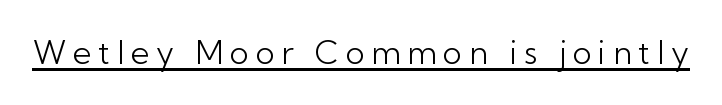
{"serif": "no", "italic": "no", "bold": "no", "weight": "light", "width": "normal", "stroke_contrast": "low", "x_height": "medium", "monospaced": "no", "underline": "yes", "letter_spacing": "wide", "letter_spacing_em": 0.21, "glyph_px": 32}
